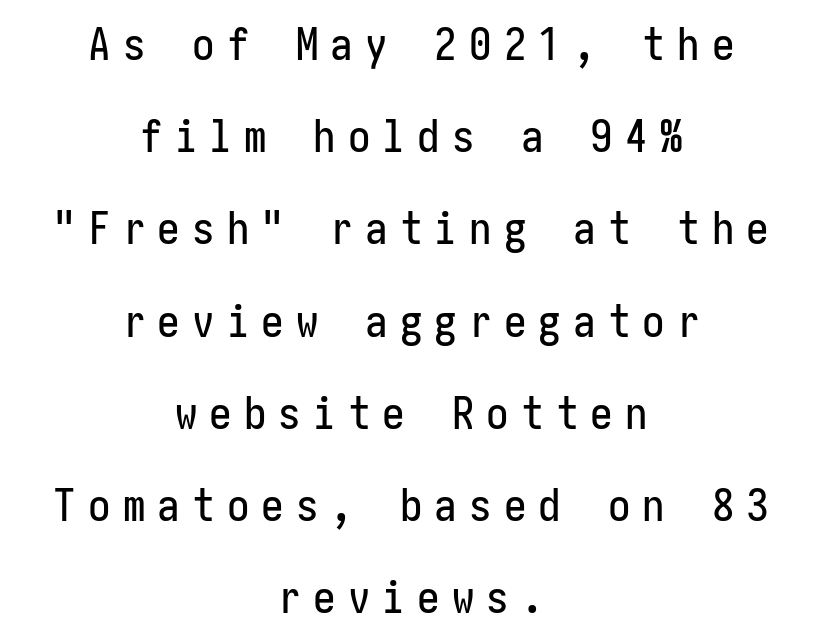
The image shows 45 px condensed sans-serif type, upright; set centered, loose line spacing (2.05x), unusually wide letter spacing (+0.27 em), not underlined; low stroke contrast and a medium x-height.
